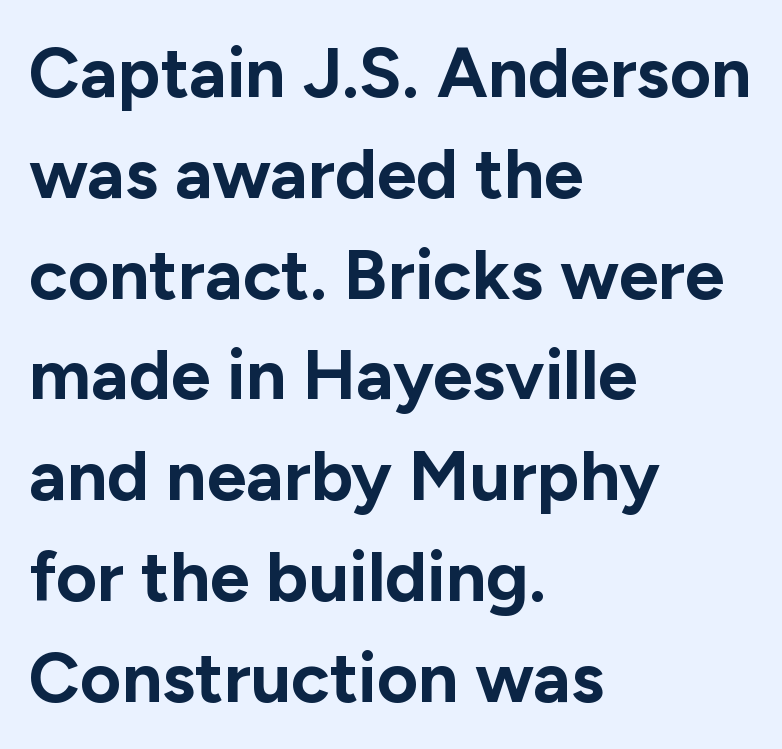
Q: Is the text bold? A: Yes.
Q: Is the text italic (slanted)? A: No, it is upright.
Q: Is the typeface a serif or a sans-serif typeface? A: Sans-serif.
Q: Is the text underlined? A: No.
Q: How is the paragraph aligned? A: Left-aligned.
Q: Is the spacing between letters normal or unusually wide? A: Normal.
Q: Is the spacing between lines tight, normal or loose? A: Normal.
Q: Width (condensed, normal, or wide)? A: Normal.
Q: Stroke contrast? A: Low.
Q: x-height? A: Medium.
Q: Monospaced? A: No.
